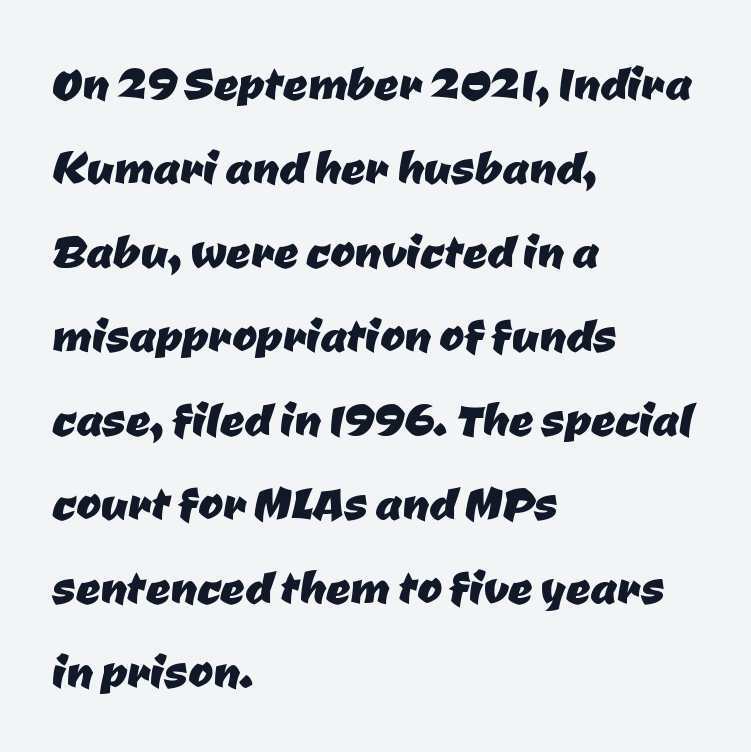
These lines are rendered in a variable-pitch font. Has an underline been added? It has not. The compositor pushed each line to the left boundary. What's the leading like? Ordinary, nothing unusual. Compared with typical body copy, the letter spacing here is the same. The designer went with a sans here, leaving each stem footless.
